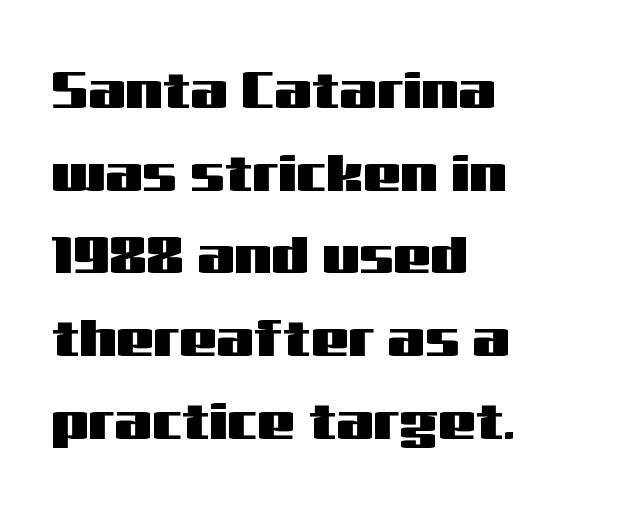
Q: Is the text italic (slanted)? A: No, it is upright.
Q: Is the typeface a serif or a sans-serif typeface? A: Sans-serif.
Q: Is the text underlined? A: No.
Q: How is the paragraph aligned? A: Left-aligned.
Q: Is the spacing between letters normal or unusually wide? A: Normal.
Q: Is the spacing between lines tight, normal or loose? A: Normal.
Q: Width (condensed, normal, or wide)? A: Wide.
Q: Stroke contrast? A: Medium.
Q: x-height? A: Medium.
Q: Monospaced? A: No.
